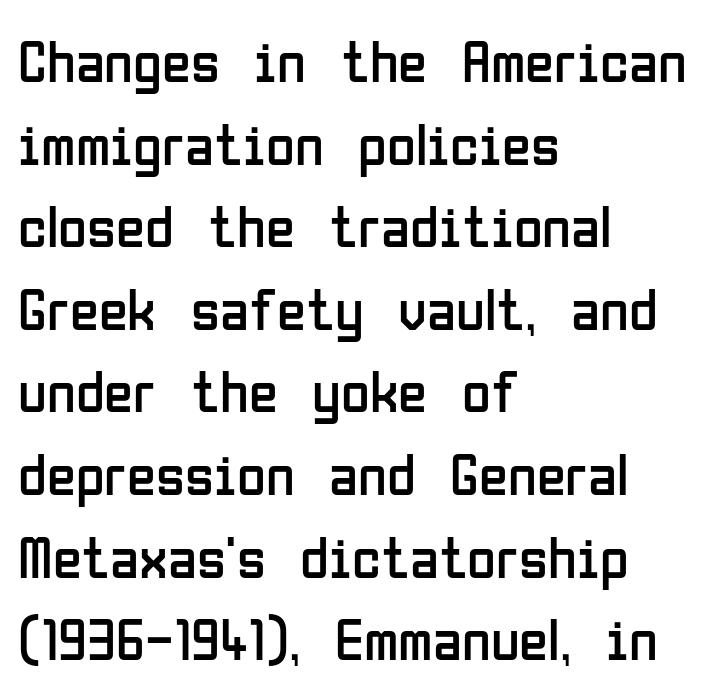
Q: Is the text bold? A: No.
Q: Is the text italic (slanted)? A: No, it is upright.
Q: Is the typeface a serif or a sans-serif typeface? A: Sans-serif.
Q: Is the text underlined? A: No.
Q: How is the paragraph aligned? A: Left-aligned.
Q: Is the spacing between letters normal or unusually wide? A: Normal.
Q: Is the spacing between lines tight, normal or loose? A: Normal.
Q: Width (condensed, normal, or wide)? A: Condensed.
Q: Stroke contrast? A: Low.
Q: x-height? A: Medium.
Q: Monospaced? A: No.
